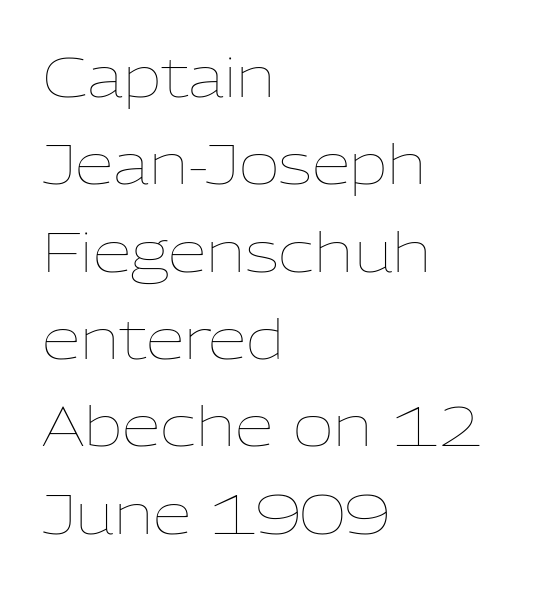
{"italic": "no", "bold": "no", "weight": "thin", "width": "normal", "stroke_contrast": "low", "x_height": "medium", "monospaced": "no", "underline": "no", "align": "left", "line_spacing": "normal", "line_spacing_ratio": 1.56, "letter_spacing": "normal", "letter_spacing_em": 0.0, "glyph_px": 56}
